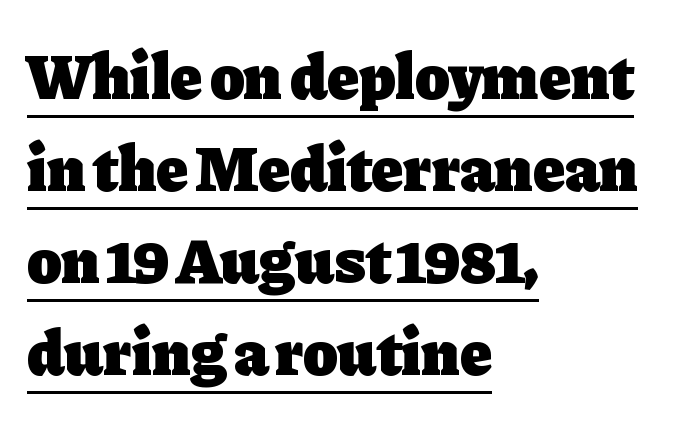
{"serif": "yes", "italic": "no", "bold": "yes", "weight": "heavy", "width": "normal", "stroke_contrast": "low", "x_height": "medium", "monospaced": "no", "underline": "yes", "align": "left", "line_spacing": "normal", "line_spacing_ratio": 1.44, "letter_spacing": "normal", "letter_spacing_em": 0.0, "glyph_px": 64}
